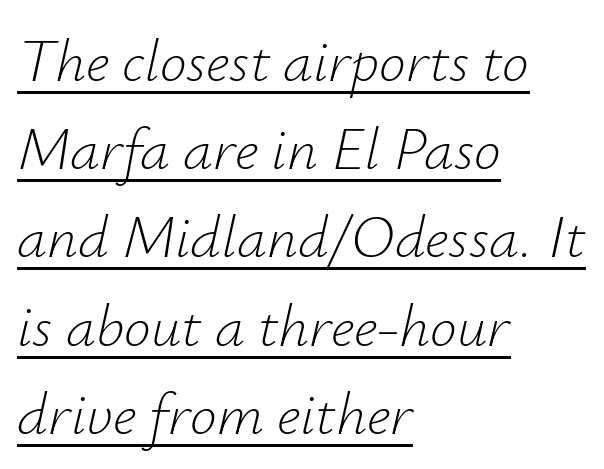
{"italic": "yes", "lean": "right", "slant_degrees": 12, "bold": "no", "weight": "light", "width": "normal", "stroke_contrast": "low", "x_height": "small", "monospaced": "no", "underline": "yes", "align": "left", "line_spacing": "normal", "line_spacing_ratio": 1.47, "letter_spacing": "normal", "letter_spacing_em": 0.0, "glyph_px": 60}
